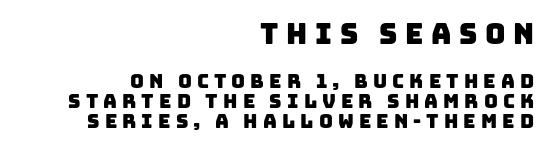
Q: Is the typeface a serif or a sans-serif typeface? A: Sans-serif.
Q: Is the text underlined? A: No.
Q: How is the paragraph aligned? A: Right-aligned.
Q: Is the spacing between letters normal or unusually wide? A: Unusually wide.
Q: Is the spacing between lines tight, normal or loose? A: Tight.
Q: Which block of text is set in a larger size, the first (top) or the second (bottom)? A: The first (top) one.
Q: Width (condensed, normal, or wide)? A: Normal.
Q: Stroke contrast? A: Low.
Q: x-height? A: Large.
Q: Monospaced? A: No.
